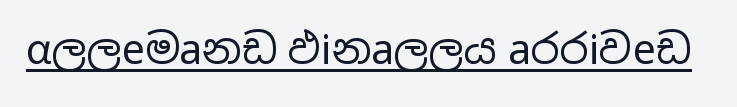
The image shows 41 px regular-weight, wide sans-serif type, upright; set normal letter spacing, underlined; low stroke contrast and a medium x-height.
